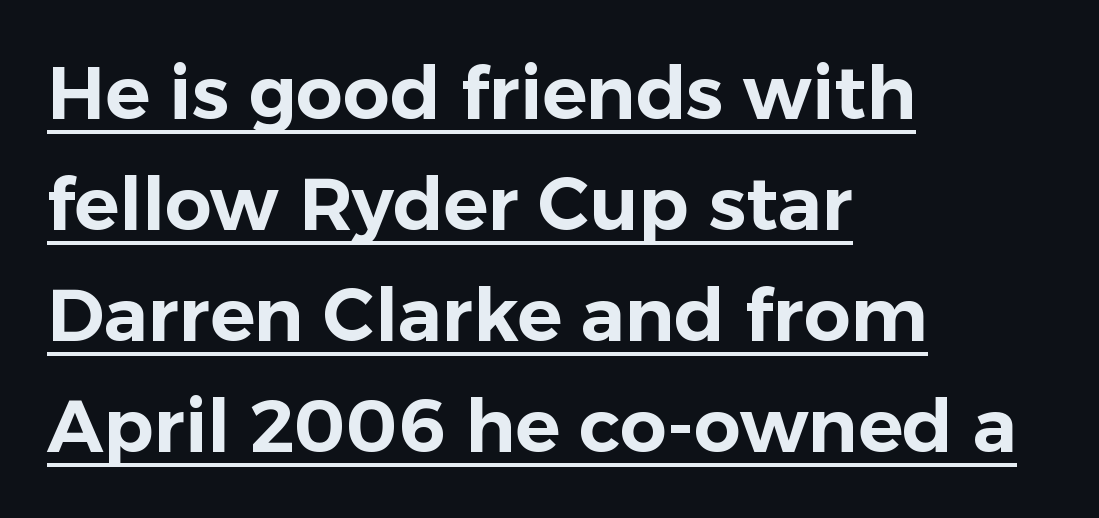
{"serif": "no", "italic": "no", "width": "normal", "stroke_contrast": "low", "x_height": "medium", "monospaced": "no", "underline": "yes", "align": "left", "line_spacing": "normal", "line_spacing_ratio": 1.5, "letter_spacing": "normal", "letter_spacing_em": 0.0, "glyph_px": 74}
